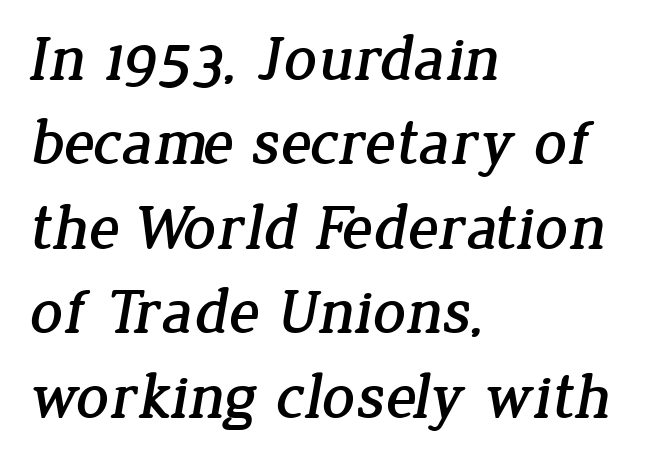
{"serif": "yes", "width": "normal", "stroke_contrast": "low", "x_height": "medium", "monospaced": "no", "underline": "no", "align": "left", "line_spacing": "normal", "line_spacing_ratio": 1.32, "letter_spacing": "normal", "letter_spacing_em": 0.0, "glyph_px": 64}
